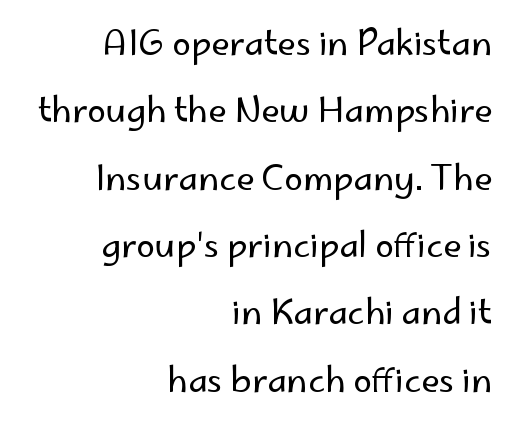
The image shows 34 px regular-weight sans-serif type, upright; set right-aligned, loose line spacing (1.98x), normal letter spacing, not underlined; low stroke contrast and a small x-height.
